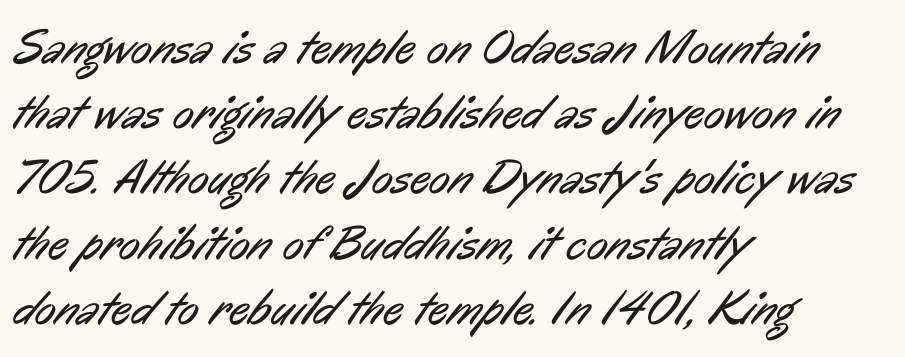
Observe the ordinary spacing: letters are neighbours, not strangers. The lines sit at an ordinary, default distance from one another. What kind of face is this? One without serifs — a sans. A light-to-regular cut is what we see here.
